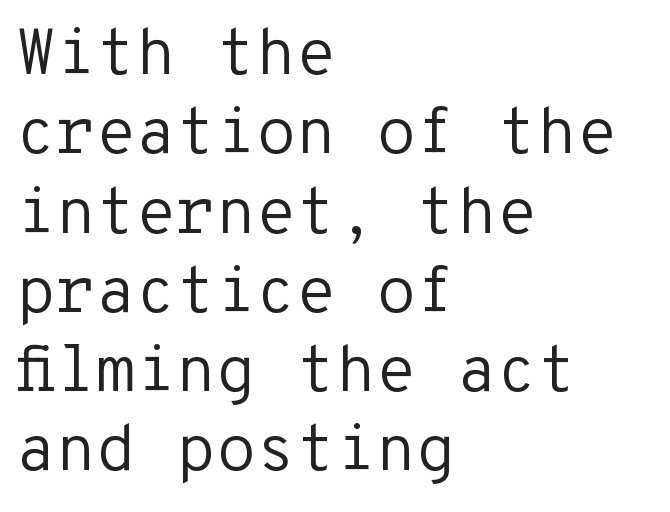
{"serif": "no", "italic": "no", "bold": "no", "weight": "regular", "width": "normal", "stroke_contrast": "low", "x_height": "medium", "monospaced": "yes", "underline": "no", "align": "left", "line_spacing_ratio": 1.22, "letter_spacing": "normal", "letter_spacing_em": 0.0, "glyph_px": 65}
